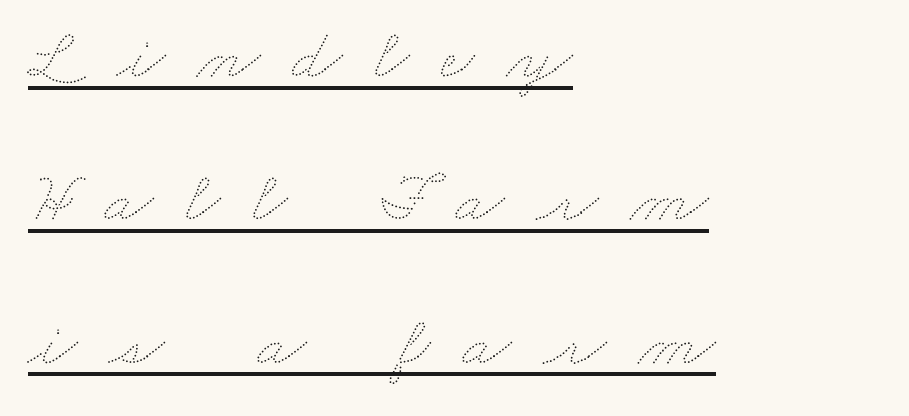
If you measured baseline to baseline, you'd find a long distance. Each letter keeps its own natural width here, so spacing adapts to shape. Notice how a bar underscores the lettering throughout. The letters are spread apart with noticeably loose tracking.
